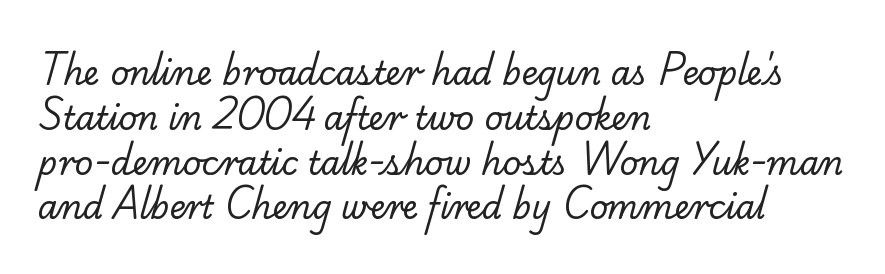
{"bold": "no", "weight": "regular", "width": "normal", "stroke_contrast": "low", "x_height": "small", "monospaced": "no", "underline": "no", "align": "left", "line_spacing": "normal", "line_spacing_ratio": 1.4, "letter_spacing": "normal", "letter_spacing_em": 0.0, "glyph_px": 32}
